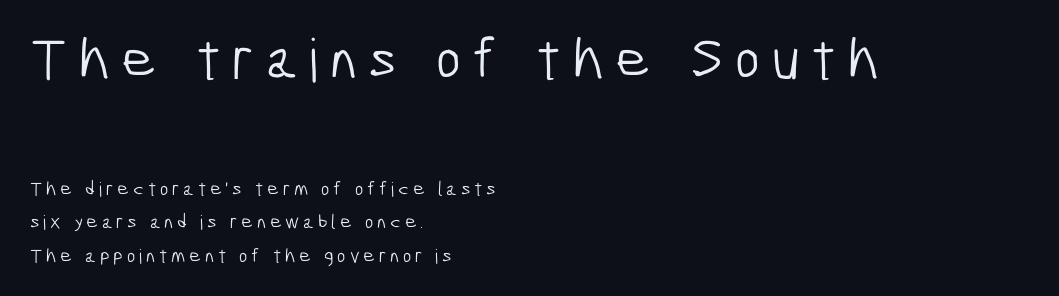
The image shows 60 px light, condensed sans-serif type; set left-aligned, normal line spacing (1.68x), not underlined; the first (top) block is 3.0x larger; low stroke contrast and a medium x-height.
